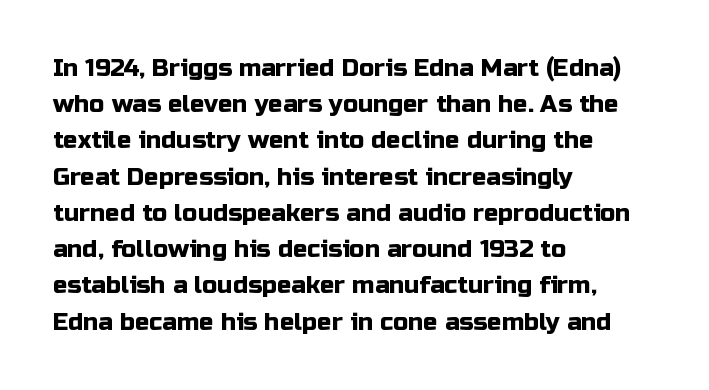
The image shows 24 px text type, upright; set left-aligned, normal line spacing (1.51x), normal letter spacing, not underlined.
